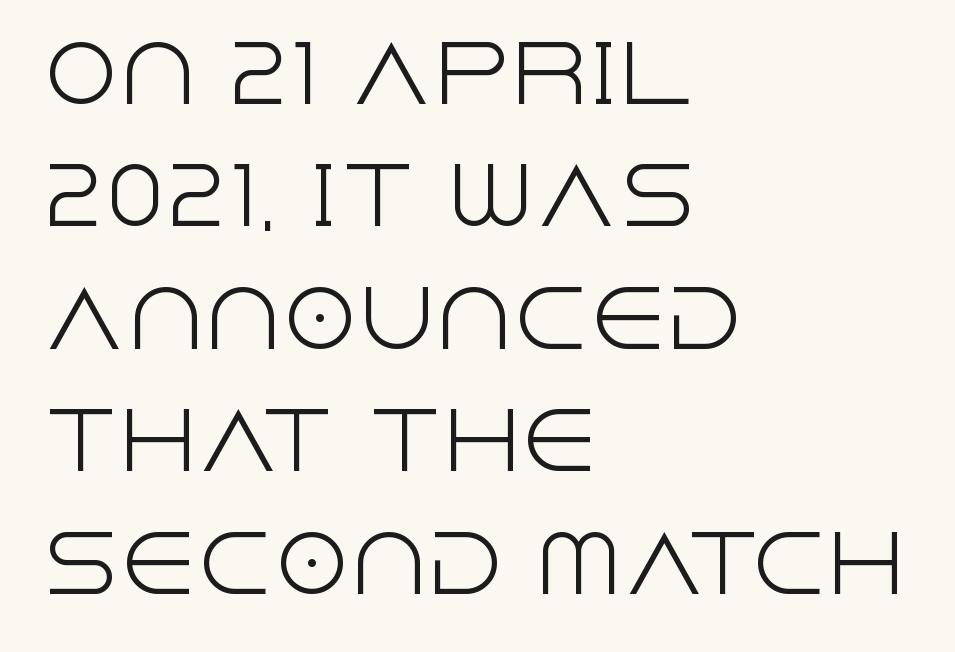
Q: Is the text bold? A: No.
Q: Is the text italic (slanted)? A: No, it is upright.
Q: Is the typeface a serif or a sans-serif typeface? A: Sans-serif.
Q: Is the text underlined? A: No.
Q: How is the paragraph aligned? A: Left-aligned.
Q: Is the spacing between letters normal or unusually wide? A: Normal.
Q: Is the spacing between lines tight, normal or loose? A: Normal.
Q: Width (condensed, normal, or wide)? A: Normal.
Q: x-height? A: Large.
Q: Monospaced? A: No.
